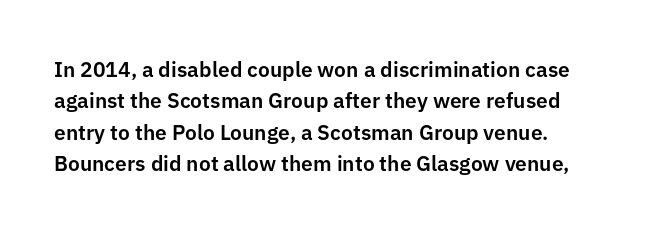
The image shows 21 px text type, upright; set left-aligned, normal line spacing (1.49x), normal letter spacing, not underlined.
